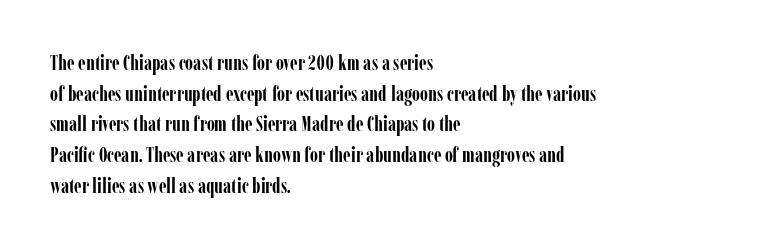
Glyph-to-glyph distance matches everyday printed text. If you drew a line through each stem, it would be perfectly vertical. Horizontal bands of white between lines are of average thickness. Type without underlining. The glyphs have the mass of a bold cut.
